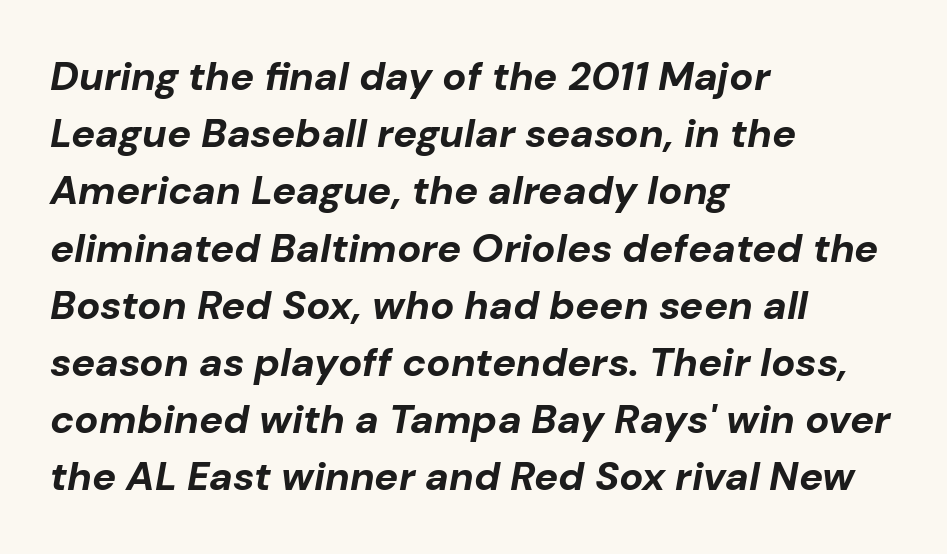
Tall strokes in this sample are angled rather than plumb. Character widths vary here, with narrow letters taking less room than wide ones. The lines in this sample share a left origin and differ only in where they stop. Rows of type keep a routine distance in the vertical direction. Caption: standard tracking, unaltered.
